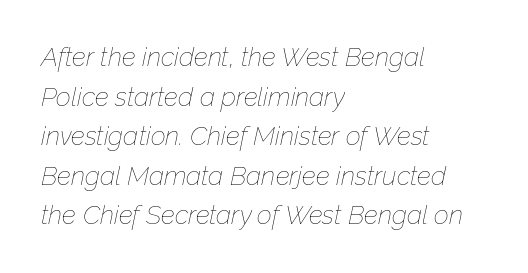
The image shows 26 px text type, italic (leaning right); set left-aligned, normal line spacing (1.52x), normal letter spacing, not underlined.
